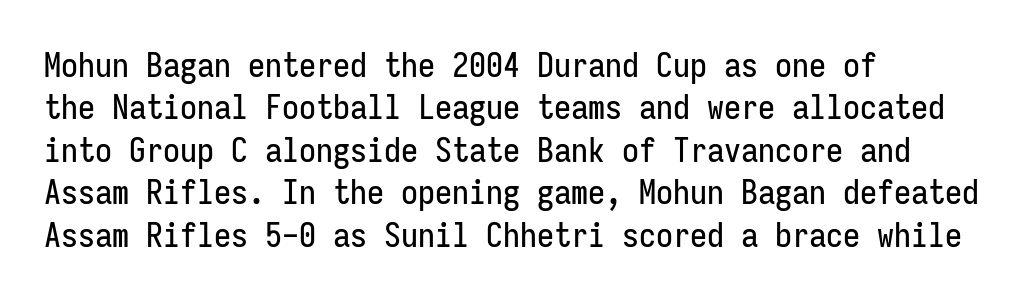
{"serif": "no", "italic": "no", "width": "condensed", "stroke_contrast": "low", "x_height": "medium", "monospaced": "yes", "underline": "no", "align": "left", "line_spacing": "normal", "line_spacing_ratio": 1.25, "letter_spacing": "normal", "letter_spacing_em": 0.0, "glyph_px": 34}
